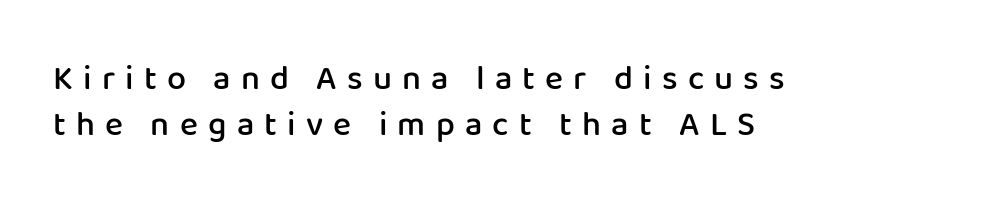
The image shows 34 px semibold sans-serif type, upright; set left-aligned, normal line spacing (1.36x), unusually wide letter spacing (+0.3 em), not underlined; low stroke contrast and a medium x-height.
